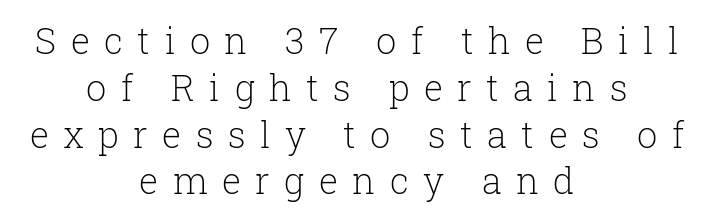
Unlike a clean sans, this face finishes its strokes with serifs. Only glyphs here, with clear space below each row. Unbolded letterforms with no extra heft. The lettering holds an erect, upright posture throughout. The letters advance in unequal steps, a hallmark of proportional type.
